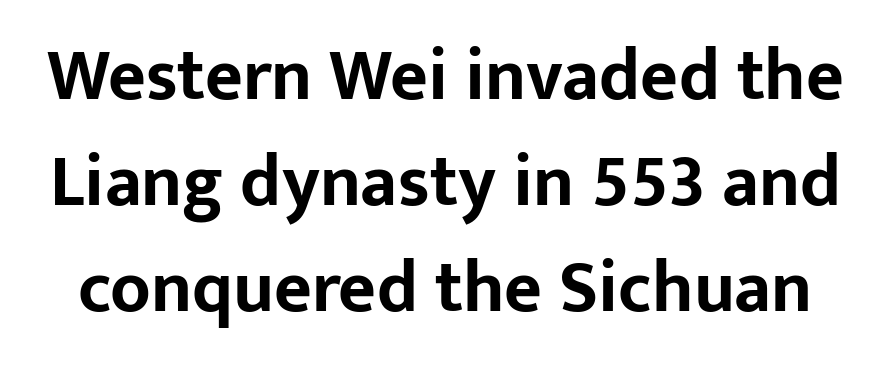
{"serif": "no", "italic": "no", "bold": "yes", "weight": "bold", "width": "normal", "stroke_contrast": "low", "x_height": "medium", "monospaced": "no", "underline": "no", "line_spacing": "normal", "line_spacing_ratio": 1.45, "letter_spacing": "normal", "letter_spacing_em": 0.0, "glyph_px": 73}
